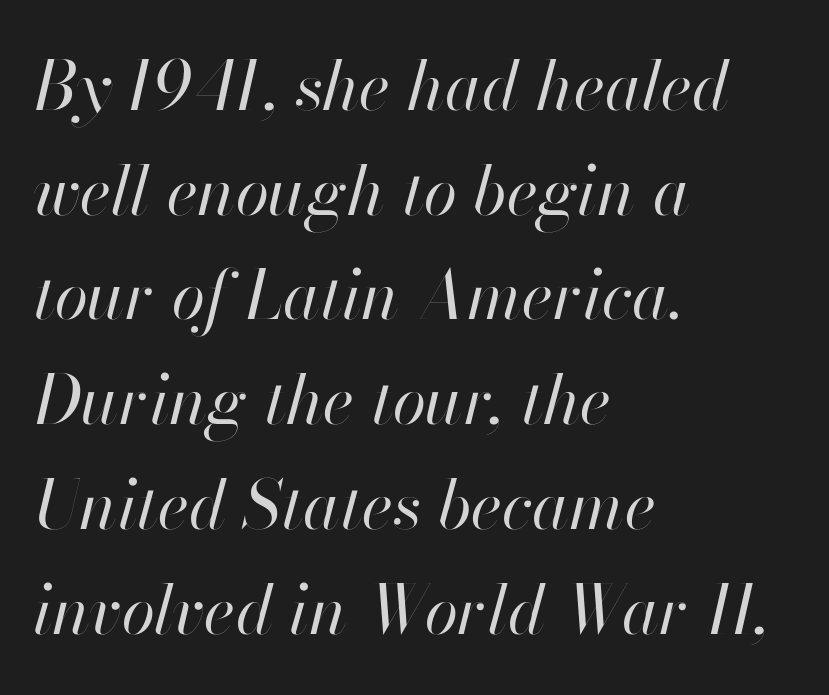
Rendered with sloped, italic letterforms. Casual observation: everything's shoved over to the left. Nothing heavy about these letters — not bold at all. Baseline-to-baseline distance is the conventional proportion of letter height. Words float on clear page, feet unadorned. Look at the tracking — it's just the regular setting, nothing added.
